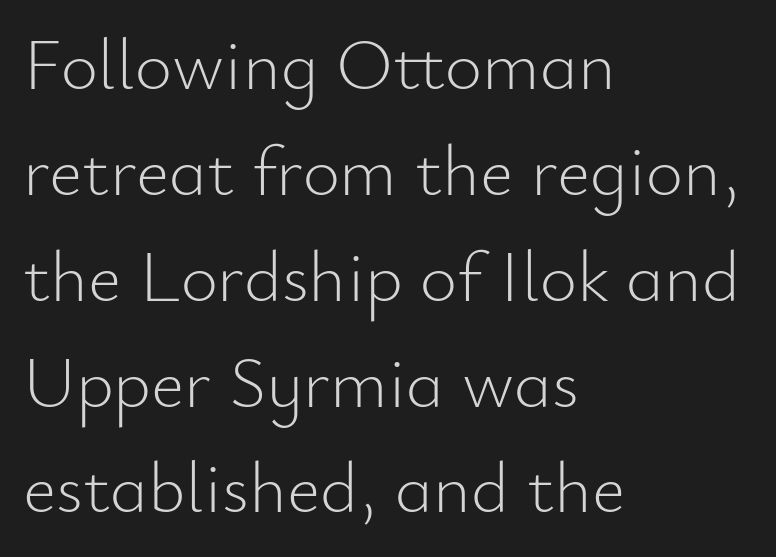
The gaps between neighbouring characters are ordinary and unremarkable. Unlike a traditional serif, this face leaves its strokes unadorned. Evenly set lines give the paragraph a standard silhouette. Upright lettering throughout.
